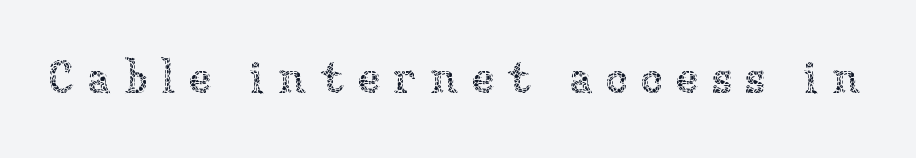
Q: Is the text bold? A: No.
Q: Is the text italic (slanted)? A: No, it is upright.
Q: Is the text underlined? A: No.
Q: Is the spacing between letters normal or unusually wide? A: Unusually wide.
Q: Width (condensed, normal, or wide)? A: Normal.
Q: Stroke contrast? A: Low.
Q: x-height? A: Medium.
Q: Monospaced? A: No.
